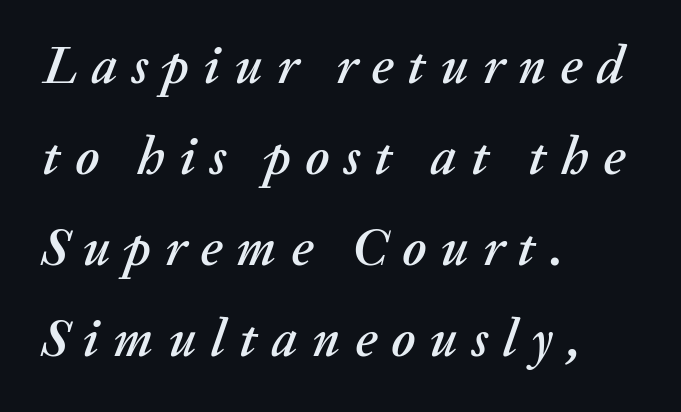
Between one letter and the next there's a generous, obvious gap. Alignment: flush left. Is the type slanted? Yes — the strokes lean at a clear angle. A typesetter would call this proportional, since set widths differ per character. Lines of text with bare space underneath.
